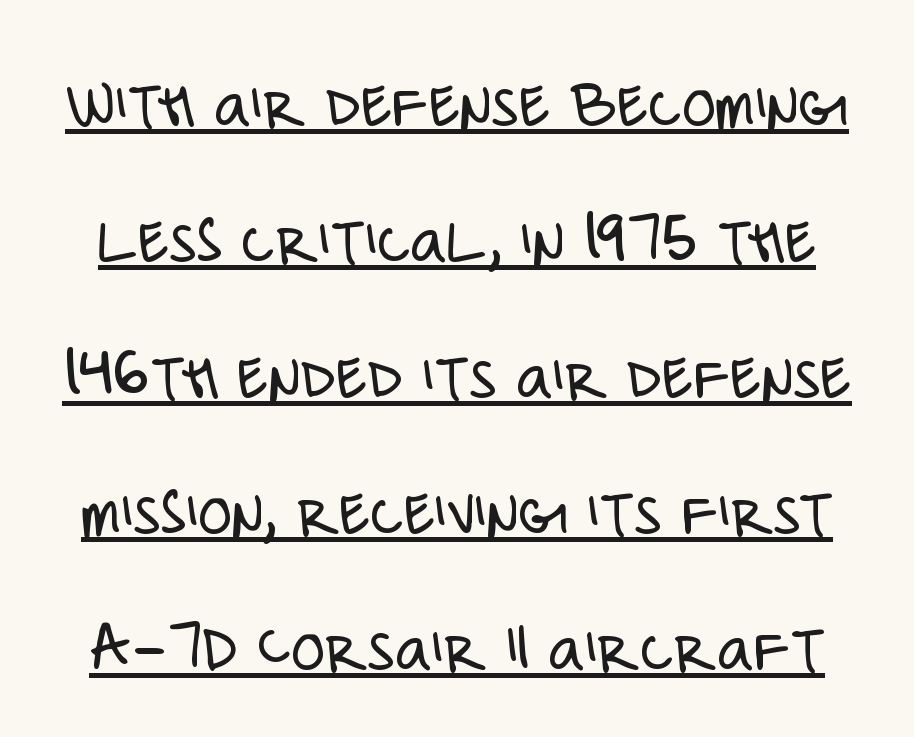
{"serif": "no", "italic": "no", "bold": "no", "weight": "light", "width": "condensed", "stroke_contrast": "low", "x_height": "large", "monospaced": "no", "underline": "yes", "line_spacing": "loose", "line_spacing_ratio": 1.97, "letter_spacing": "normal", "letter_spacing_em": 0.0, "glyph_px": 69}
